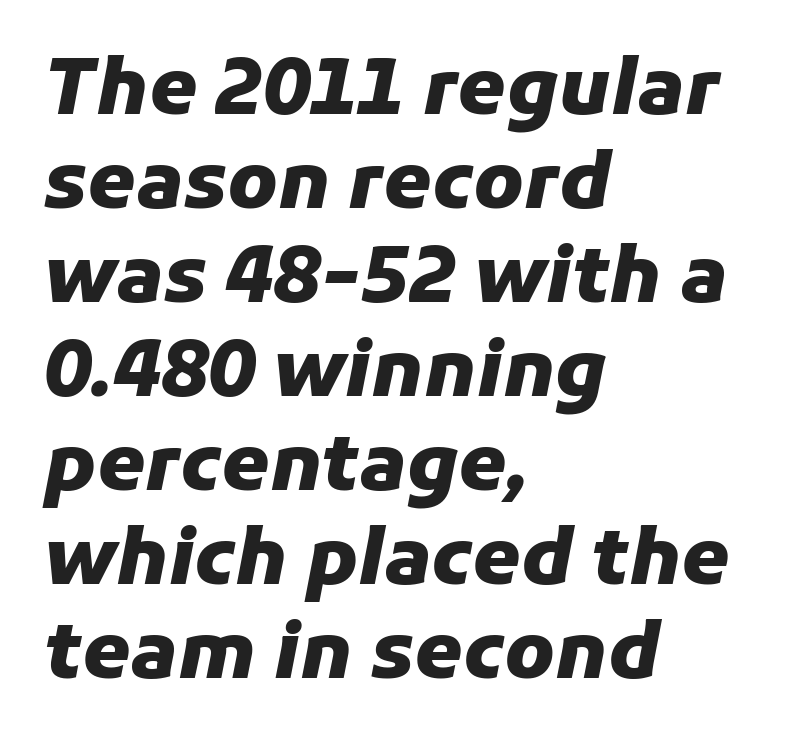
{"italic": "yes", "lean": "right", "slant_degrees": 11, "bold": "yes", "weight": "heavy", "width": "normal", "stroke_contrast": "low", "x_height": "medium", "monospaced": "no", "underline": "no", "align": "left", "line_spacing_ratio": 1.22, "letter_spacing": "normal", "letter_spacing_em": 0.0, "glyph_px": 77}
